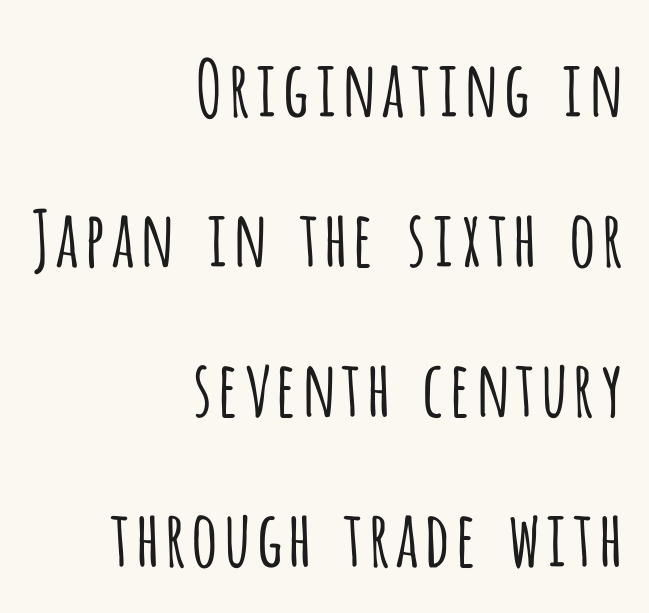
The image shows 77 px light, condensed sans-serif type, upright; set right-aligned, loose line spacing (1.95x), normal letter spacing, not underlined; low stroke contrast and a large x-height.
